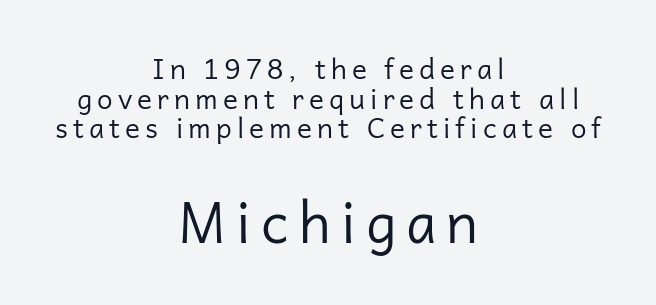
The image shows 56 px regular-weight sans-serif type, upright; set centered, tight line spacing (1.06x), not underlined; the second (bottom) block is 2.0x larger; low stroke contrast and a medium x-height.
